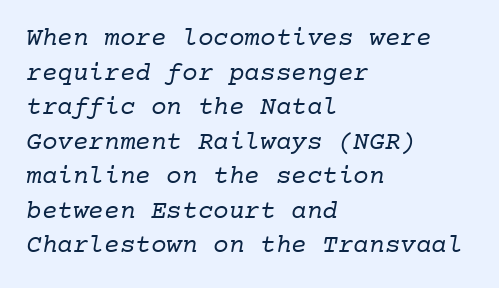
The image shows 26 px text type; set left-aligned, normal line spacing (1.33x), normal letter spacing, not underlined.
